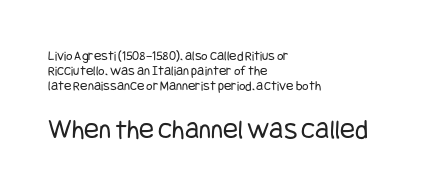
The gaps between neighbouring characters are ordinary and unremarkable. Layout note: lines flush left. Is this a sans? Yes — the strokes have no serifs. Descender tails drop into unmarked territory. Do the letters lean? They stand straight.
